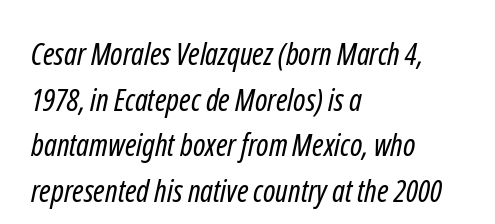
The image shows 31 px regular-weight, condensed sans-serif type; set left-aligned, normal line spacing (1.47x), normal letter spacing, not underlined; low stroke contrast and a medium x-height.
